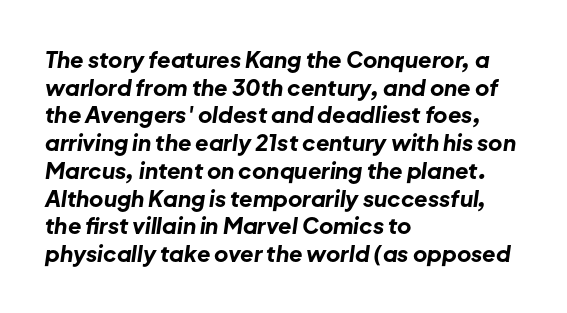
Does extra space separate the letters? No, they use regular spacing. The passage shown leans; its letterforms are oblique. Type without underlining. The passage is arranged the way most books set body copy — flush left. The glyphs have the mass of a bold cut. This block has exactly the height ordinary leading produces.
